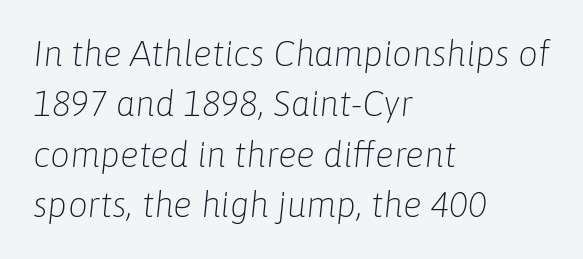
Q: Is the text bold? A: No.
Q: Is the text italic (slanted)? A: Yes, it leans right by about 6 degrees.
Q: Is the text underlined? A: No.
Q: How is the paragraph aligned? A: Left-aligned.
Q: Is the spacing between letters normal or unusually wide? A: Normal.
Q: Is the spacing between lines tight, normal or loose? A: Normal.
Q: Width (condensed, normal, or wide)? A: Normal.
Q: Stroke contrast? A: Low.
Q: x-height? A: Medium.
Q: Monospaced? A: No.
